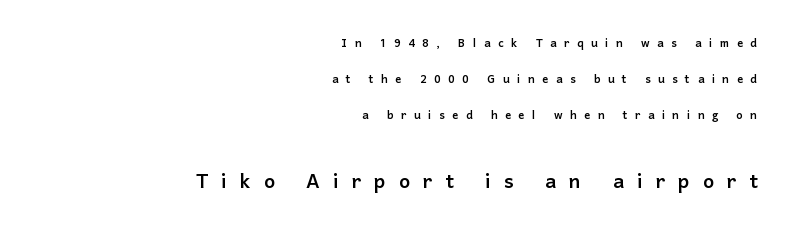
The image shows 26 px text type, upright; set right-aligned, loose line spacing (2.4x), unusually wide letter spacing (+0.5 em), not underlined; the second (bottom) block is 1.73x larger.
